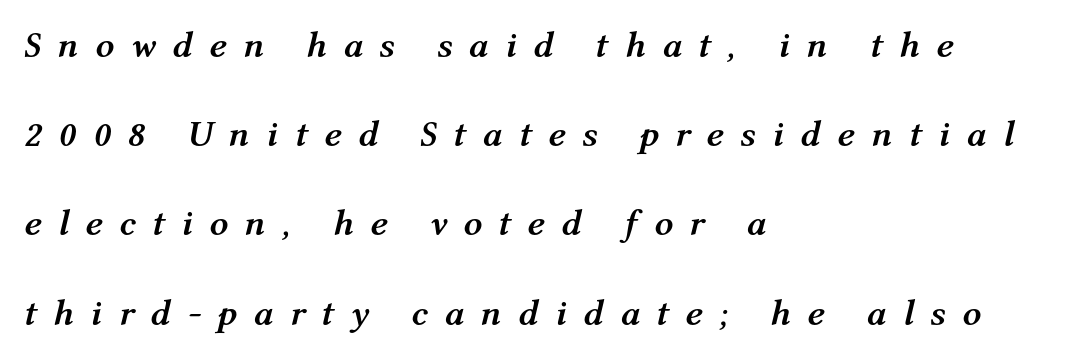
The image shows 37 px semibold type, italic (leaning right); set left-aligned, loose line spacing (2.41x), unusually wide letter spacing (+0.44 em), not underlined; medium stroke contrast and a medium x-height.
